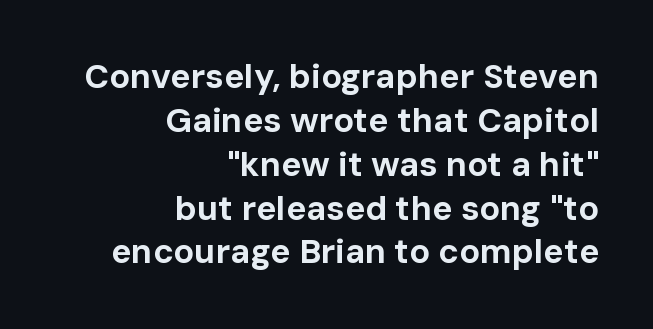
The image shows 34 px bold sans-serif type, upright; set right-aligned, normal line spacing (1.29x), normal letter spacing, not underlined; low stroke contrast and a medium x-height.
